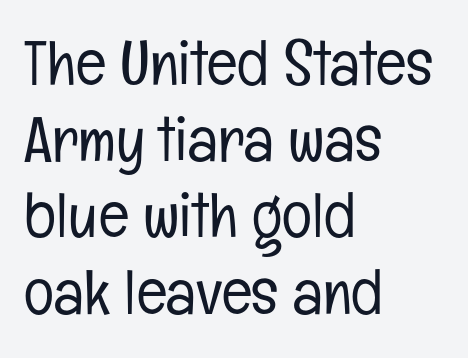
{"serif": "no", "italic": "no", "bold": "no", "weight": "light", "width": "condensed", "stroke_contrast": "low", "x_height": "medium", "monospaced": "no", "underline": "no", "align": "left", "line_spacing_ratio": 1.21, "letter_spacing": "normal", "letter_spacing_em": 0.0, "glyph_px": 63}
